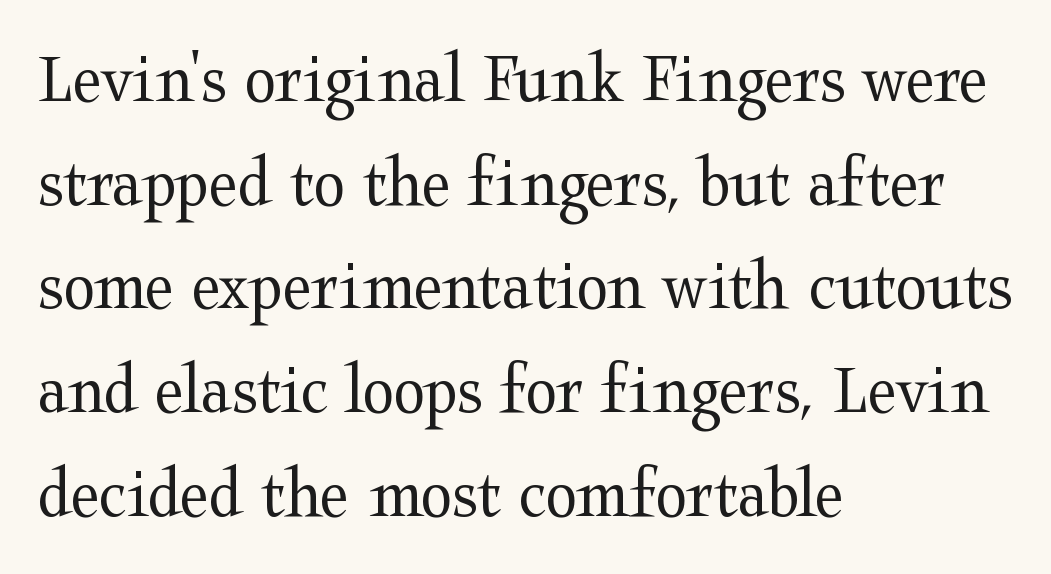
The image shows 73 px regular-weight, wide serif type, upright; set left-aligned, normal line spacing (1.42x), normal letter spacing, not underlined; medium stroke contrast and a medium x-height.
